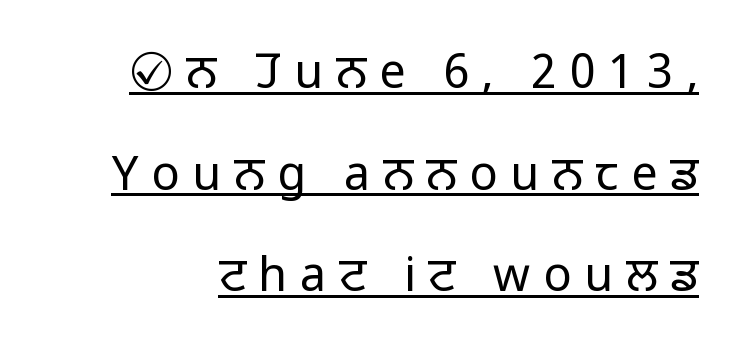
Q: Is the text bold? A: No.
Q: Is the text italic (slanted)? A: No, it is upright.
Q: Is the typeface a serif or a sans-serif typeface? A: Sans-serif.
Q: Is the text underlined? A: Yes.
Q: Is the spacing between letters normal or unusually wide? A: Unusually wide.
Q: Is the spacing between lines tight, normal or loose? A: Loose.
Q: Width (condensed, normal, or wide)? A: Normal.
Q: Stroke contrast? A: Low.
Q: x-height? A: Medium.
Q: Monospaced? A: No.
